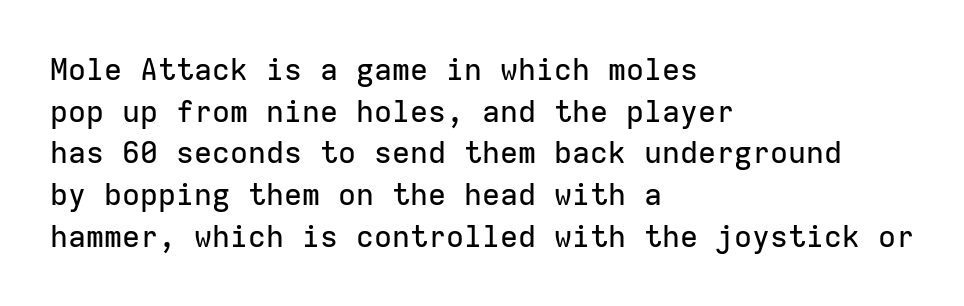
Interline gaps are of average width in this sample. Caption: standard tracking, unaltered. Italic: no, the glyphs are upright roman. You can tell from the bare stems that sans-serif type was used. The lines in this sample share a left origin and differ only in where they stop.
